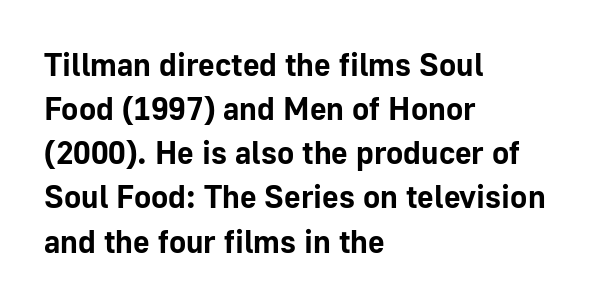
{"serif": "no", "italic": "no", "bold": "yes", "weight": "bold", "width": "normal", "stroke_contrast": "low", "x_height": "medium", "monospaced": "no", "underline": "no", "align": "left", "line_spacing": "normal", "line_spacing_ratio": 1.38, "letter_spacing": "normal", "letter_spacing_em": 0.0, "glyph_px": 32}
